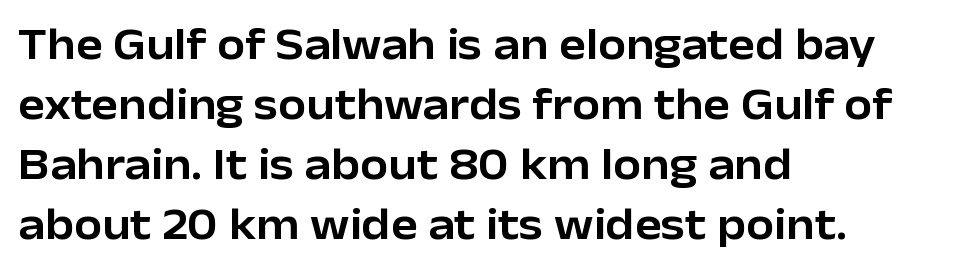
The image shows 45 px sans-serif type, upright; set left-aligned, normal line spacing (1.33x), normal letter spacing, not underlined; low stroke contrast and a medium x-height.
